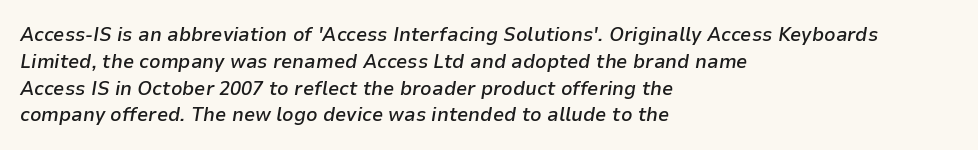
Q: Is the text bold? A: Semi-bold.
Q: Is the text italic (slanted)? A: Yes, it leans right by about 9 degrees.
Q: Is the text underlined? A: No.
Q: How is the paragraph aligned? A: Left-aligned.
Q: Is the spacing between letters normal or unusually wide? A: Normal.
Q: Is the spacing between lines tight, normal or loose? A: Normal.
